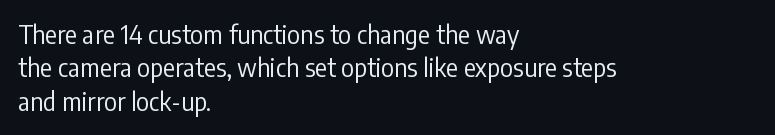
The image shows 25 px text type, upright; set left-aligned, normal line spacing (1.34x), normal letter spacing, not underlined.
